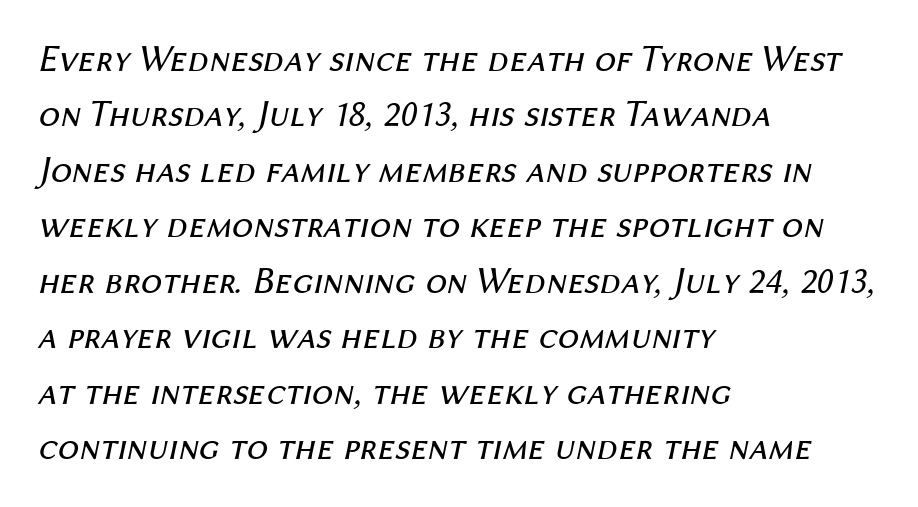
The image shows 38 px regular-weight type, italic (leaning right); set left-aligned, normal line spacing (1.46x), normal letter spacing, not underlined; medium stroke contrast and a medium x-height.
